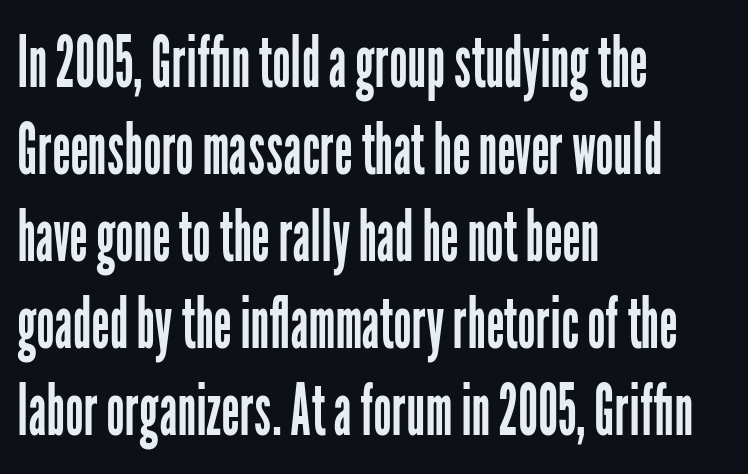
Q: Is the text bold? A: No.
Q: Is the text italic (slanted)? A: No, it is upright.
Q: Is the typeface a serif or a sans-serif typeface? A: Sans-serif.
Q: Is the text underlined? A: No.
Q: How is the paragraph aligned? A: Left-aligned.
Q: Is the spacing between letters normal or unusually wide? A: Normal.
Q: Width (condensed, normal, or wide)? A: Condensed.
Q: Stroke contrast? A: Low.
Q: x-height? A: Medium.
Q: Monospaced? A: No.
